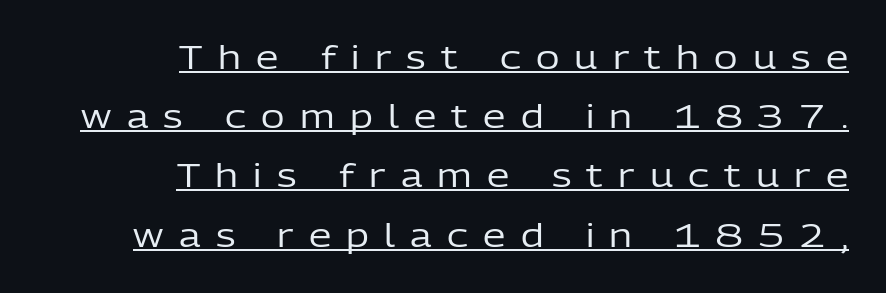
The image shows 32 px regular-weight sans-serif type, upright; set right-aligned, line spacing 1.85x, unusually wide letter spacing (+0.48 em), underlined; low stroke contrast and a medium x-height.
